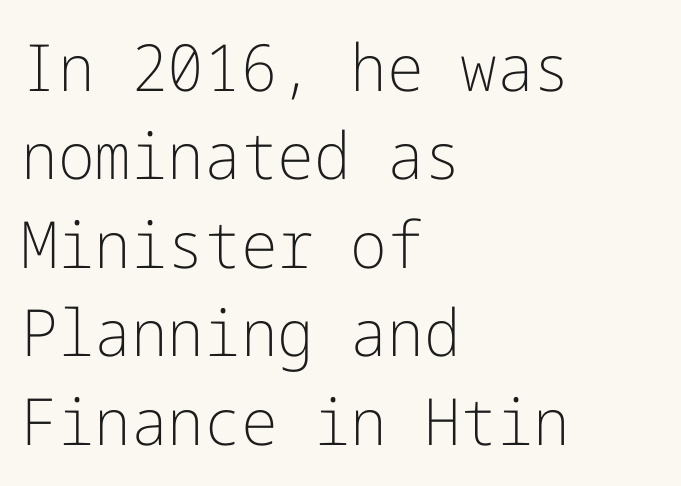
Descenders are the only things crossing below the line. Nothing sits at the stroke ends, so this counts as sans-serif. Compared with a centered layout, this one pins lines to the left instead. Style check: upright.
